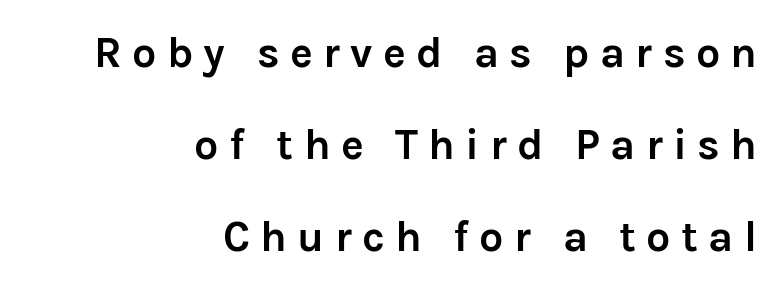
This sample has the flowing, uneven cadence of proportional lettering. Posture: straight, roman, zero tilt. Descenders hang freely into open space. These lines stack with their right ends in a neat column.
